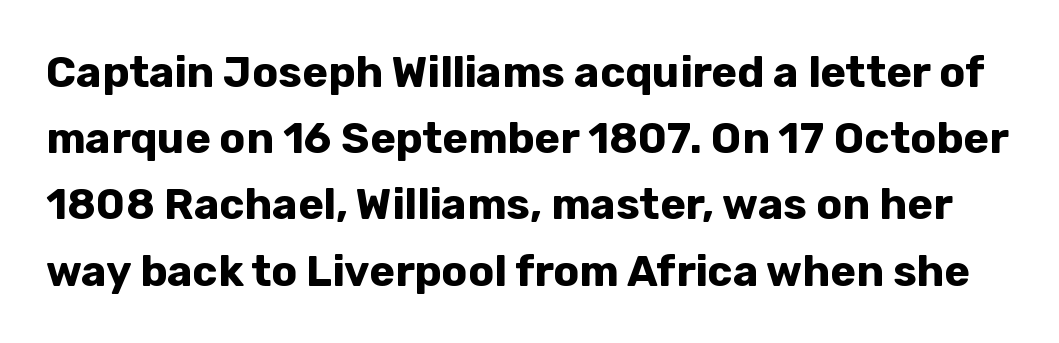
The image shows 43 px bold sans-serif type, upright; set normal line spacing (1.54x), normal letter spacing, not underlined; low stroke contrast and a medium x-height.
